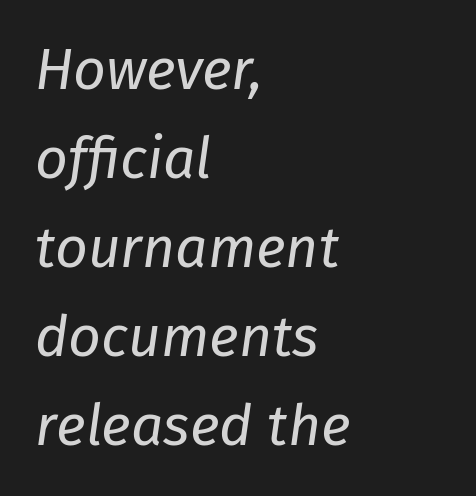
Q: Is the text bold? A: No.
Q: Is the text italic (slanted)? A: Yes, it leans right by about 8 degrees.
Q: Is the text underlined? A: No.
Q: How is the paragraph aligned? A: Left-aligned.
Q: Is the spacing between letters normal or unusually wide? A: Normal.
Q: Is the spacing between lines tight, normal or loose? A: Normal.
Q: Width (condensed, normal, or wide)? A: Normal.
Q: Stroke contrast? A: Low.
Q: x-height? A: Medium.
Q: Monospaced? A: No.
